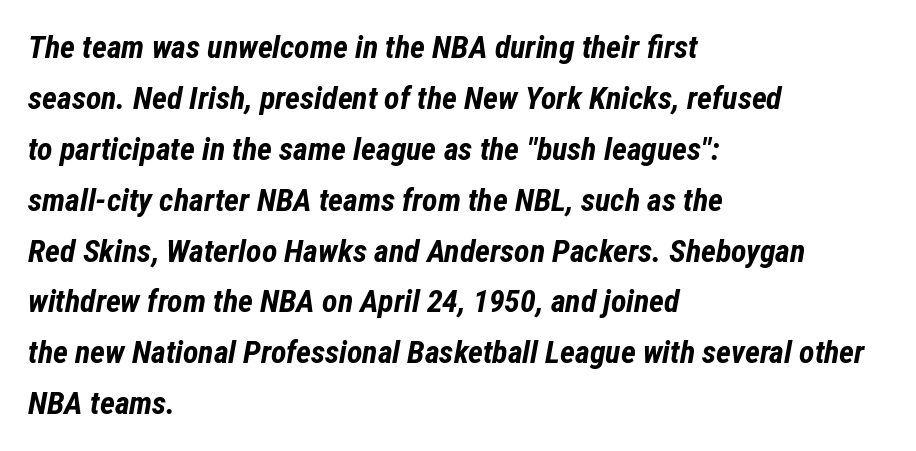
A classic flush-left, rag-right setting is used for this passage. Successive baselines arrive at the customary interval. This sample has the flowing, uneven cadence of proportional lettering. Look at the tracking — it's just the regular setting, nothing added. The glyphs are unaccompanied by any horizontal stroke below them. Look at the stroke-to-counter ratio: heavy, a bold.
